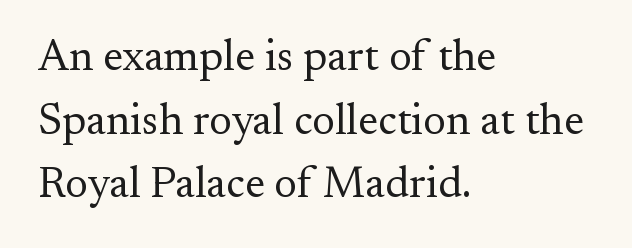
{"serif": "yes", "italic": "no", "bold": "no", "weight": "regular", "width": "normal", "stroke_contrast": "medium", "x_height": "small", "monospaced": "no", "underline": "no", "align": "left", "line_spacing": "normal", "line_spacing_ratio": 1.48, "letter_spacing": "normal", "letter_spacing_em": 0.0, "glyph_px": 43}
